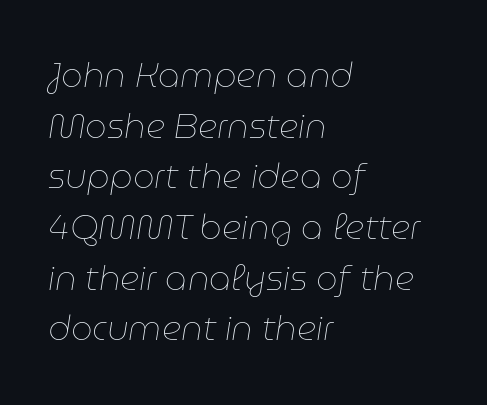
The image shows 34 px thin type, italic (leaning right); set left-aligned, normal line spacing (1.49x), normal letter spacing, not underlined; low stroke contrast and a medium x-height.
